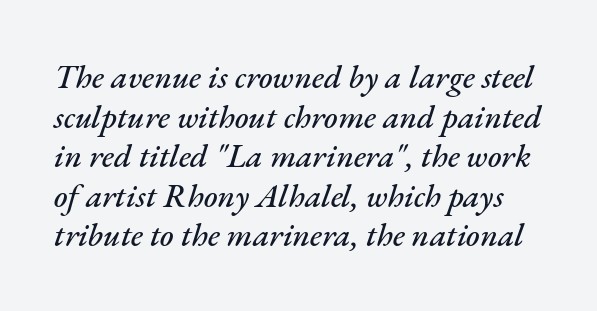
Q: Is the text italic (slanted)? A: Yes, it leans right by about 17 degrees.
Q: Is the text underlined? A: No.
Q: Is the spacing between letters normal or unusually wide? A: Normal.
Q: Width (condensed, normal, or wide)? A: Normal.
Q: Stroke contrast? A: Medium.
Q: x-height? A: Small.
Q: Monospaced? A: No.
